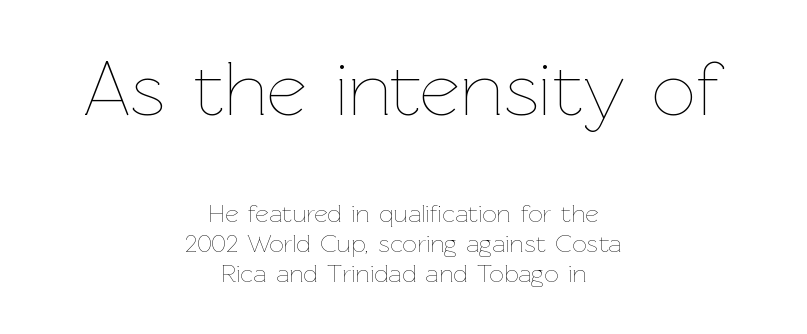
Here the designer chose a conventional face with non-uniform glyph widths. Nothing unusual about the tracking: characters are spaced as the font intends. Counters stay open thanks to moderate or lighter strokes. Typesetter's note — upper block bumped up in size, lower block left smaller. The axis of the letterforms is exactly vertical.
